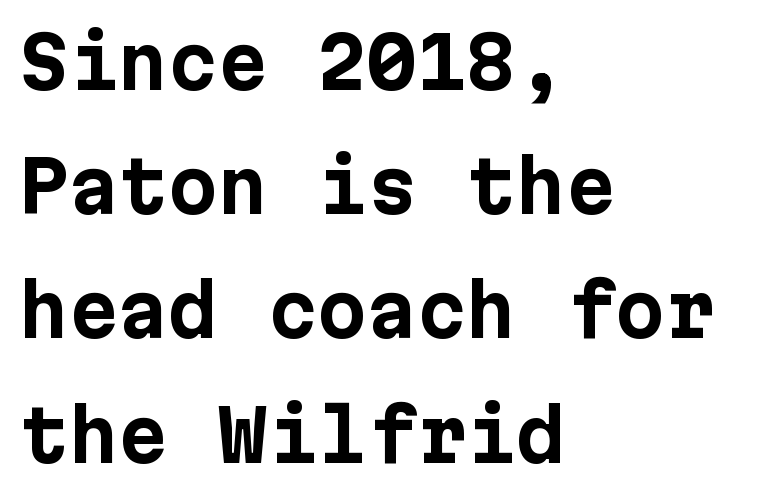
The image shows 71 px bold sans-serif type, upright; set left-aligned, line spacing 1.75x, normal letter spacing, not underlined; low stroke contrast and a medium x-height.
